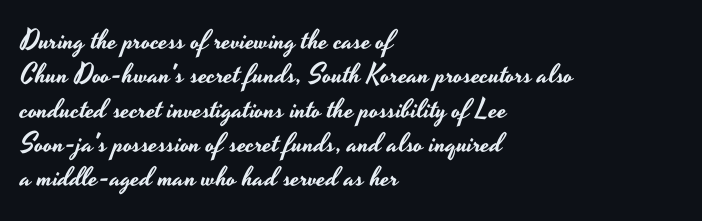
The image shows 27 px text type; set left-aligned, normal line spacing (1.27x), normal letter spacing, not underlined.
